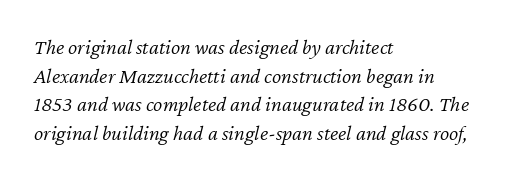
Q: Is the text bold? A: No.
Q: Is the text italic (slanted)? A: Yes, it leans right by about 12 degrees.
Q: Is the text underlined? A: No.
Q: How is the paragraph aligned? A: Left-aligned.
Q: Is the spacing between letters normal or unusually wide? A: Normal.
Q: Is the spacing between lines tight, normal or loose? A: Normal.
